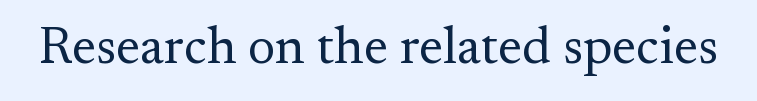
{"serif": "yes", "italic": "no", "bold": "no", "weight": "regular", "width": "normal", "stroke_contrast": "medium", "x_height": "small", "monospaced": "no", "underline": "no", "letter_spacing": "normal", "letter_spacing_em": 0.0, "glyph_px": 52}
